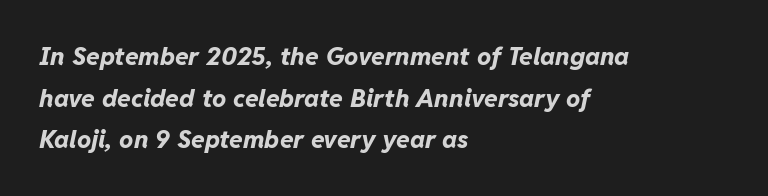
The lettering tilts uniformly, giving the passage an italic look. Reading down the block, your eye returns to a fixed left position each line. Typesetter's note: full bold, strokes at maximum text heaviness. Bare-footed words on every line.
